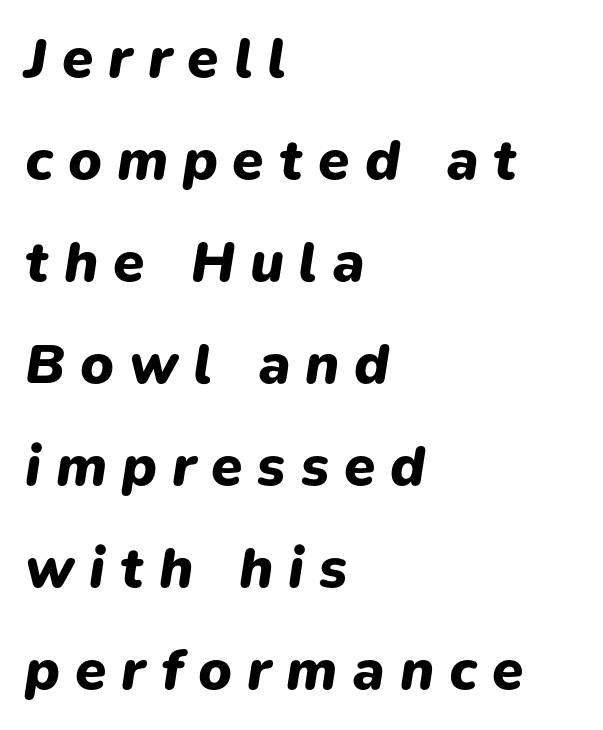
{"italic": "yes", "lean": "right", "slant_degrees": 9, "bold": "yes", "weight": "heavy", "width": "normal", "stroke_contrast": "low", "x_height": "medium", "monospaced": "no", "underline": "no", "align": "left", "line_spacing_ratio": 1.79, "letter_spacing": "wide", "letter_spacing_em": 0.26, "glyph_px": 57}
